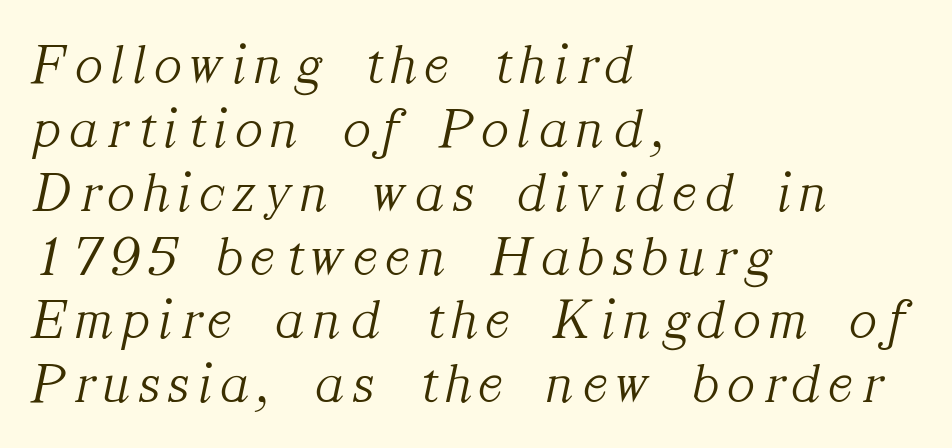
Q: Is the text bold? A: No.
Q: Is the text italic (slanted)? A: Yes, it leans right by about 12 degrees.
Q: Is the typeface a serif or a sans-serif typeface? A: Serif.
Q: Is the text underlined? A: No.
Q: How is the paragraph aligned? A: Left-aligned.
Q: Is the spacing between lines tight, normal or loose? A: Tight.
Q: Width (condensed, normal, or wide)? A: Normal.
Q: Stroke contrast? A: Medium.
Q: x-height? A: Medium.
Q: Monospaced? A: No.
